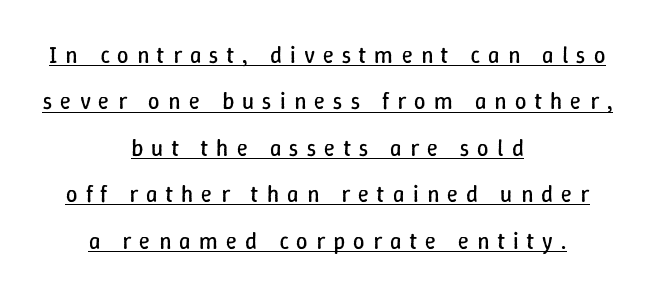
Q: Is the text bold? A: No.
Q: Is the text italic (slanted)? A: No, it is upright.
Q: Is the text underlined? A: Yes.
Q: How is the paragraph aligned? A: Centered.
Q: Is the spacing between letters normal or unusually wide? A: Unusually wide.
Q: Is the spacing between lines tight, normal or loose? A: Loose.
